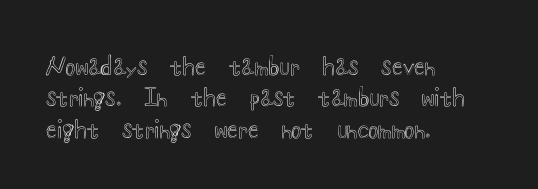
The image shows 23 px text type, upright; set left-aligned, normal line spacing (1.36x), normal letter spacing, not underlined.
